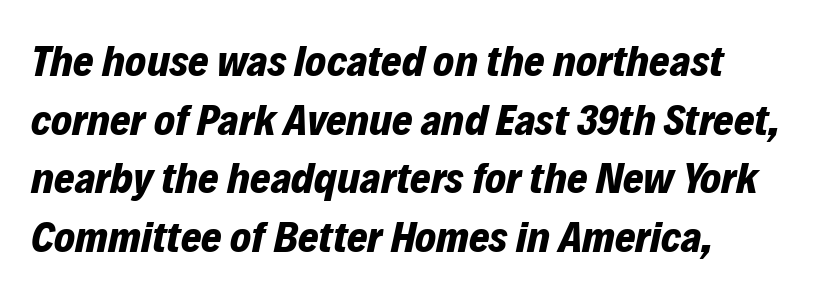
{"italic": "yes", "lean": "right", "slant_degrees": 12, "bold": "yes", "weight": "bold", "width": "normal", "stroke_contrast": "low", "x_height": "medium", "monospaced": "no", "underline": "no", "line_spacing": "normal", "line_spacing_ratio": 1.33, "letter_spacing": "normal", "letter_spacing_em": 0.0, "glyph_px": 44}
